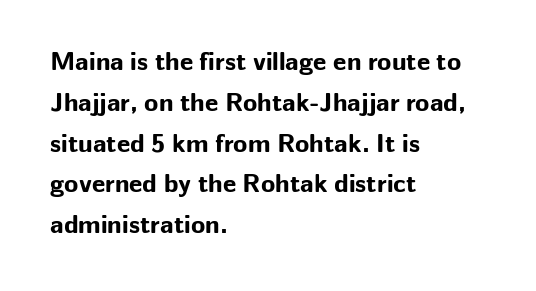
The image shows 26 px bold type, upright; set left-aligned, normal line spacing (1.57x), normal letter spacing, not underlined.
